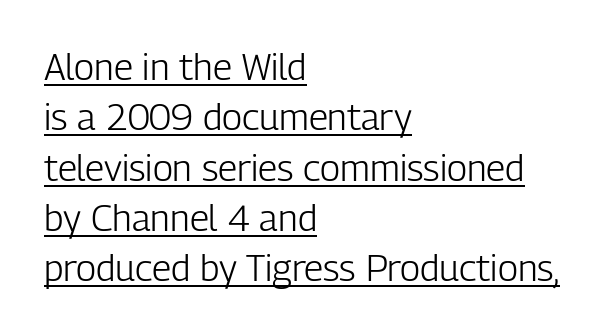
Q: Is the text bold? A: No.
Q: Is the text italic (slanted)? A: No, it is upright.
Q: Is the typeface a serif or a sans-serif typeface? A: Sans-serif.
Q: Is the text underlined? A: Yes.
Q: How is the paragraph aligned? A: Left-aligned.
Q: Is the spacing between letters normal or unusually wide? A: Normal.
Q: Is the spacing between lines tight, normal or loose? A: Normal.
Q: Width (condensed, normal, or wide)? A: Condensed.
Q: Stroke contrast? A: Low.
Q: x-height? A: Medium.
Q: Monospaced? A: No.
